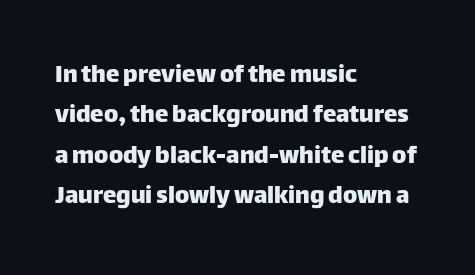
{"italic": "no", "underline": "no", "align": "left", "line_spacing": "normal", "line_spacing_ratio": 1.5, "letter_spacing": "normal", "letter_spacing_em": 0.0, "glyph_px": 27}
